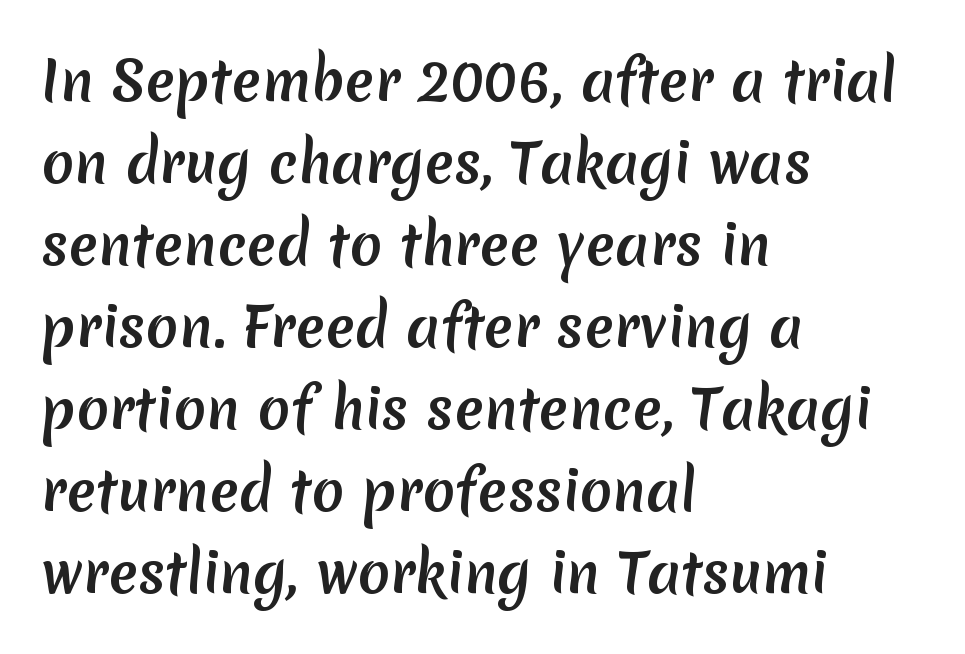
{"serif": "no", "width": "normal", "stroke_contrast": "medium", "x_height": "medium", "monospaced": "no", "underline": "no", "align": "left", "line_spacing": "normal", "line_spacing_ratio": 1.52, "letter_spacing": "normal", "letter_spacing_em": 0.0, "glyph_px": 54}
